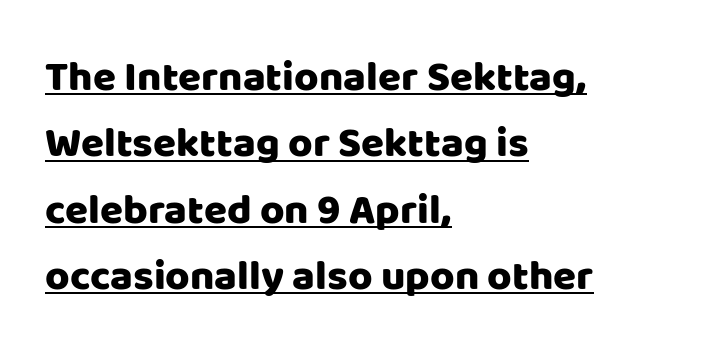
The image shows 42 px sans-serif type, upright; set left-aligned, normal line spacing (1.58x), normal letter spacing, underlined; low stroke contrast and a large x-height.
